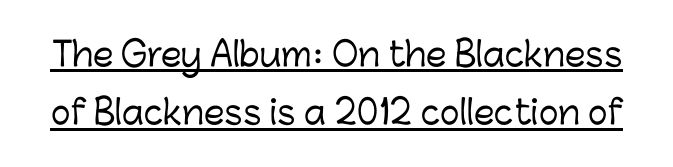
Q: Is the text italic (slanted)? A: No, it is upright.
Q: Is the typeface a serif or a sans-serif typeface? A: Sans-serif.
Q: Is the text underlined? A: Yes.
Q: Is the spacing between letters normal or unusually wide? A: Normal.
Q: Width (condensed, normal, or wide)? A: Normal.
Q: Stroke contrast? A: Low.
Q: x-height? A: Medium.
Q: Monospaced? A: No.
